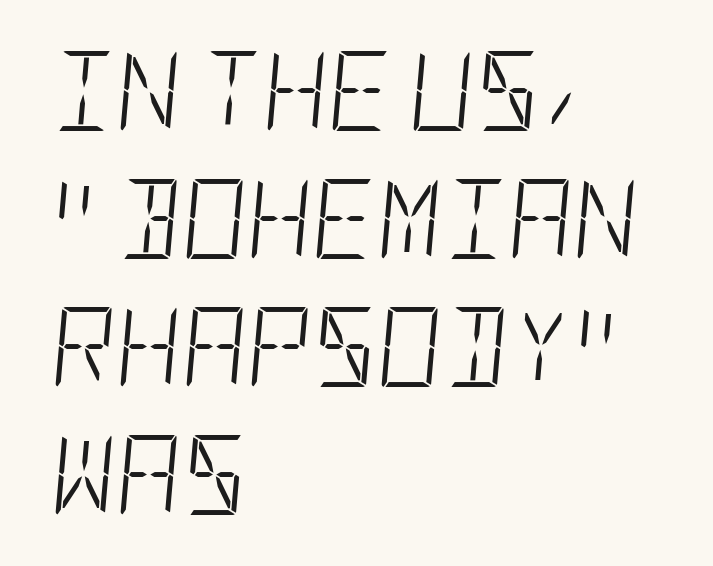
The image shows 80 px light, condensed type, italic (leaning right); set left-aligned, normal line spacing (1.6x), normal letter spacing, not underlined; low stroke contrast and a large x-height.
